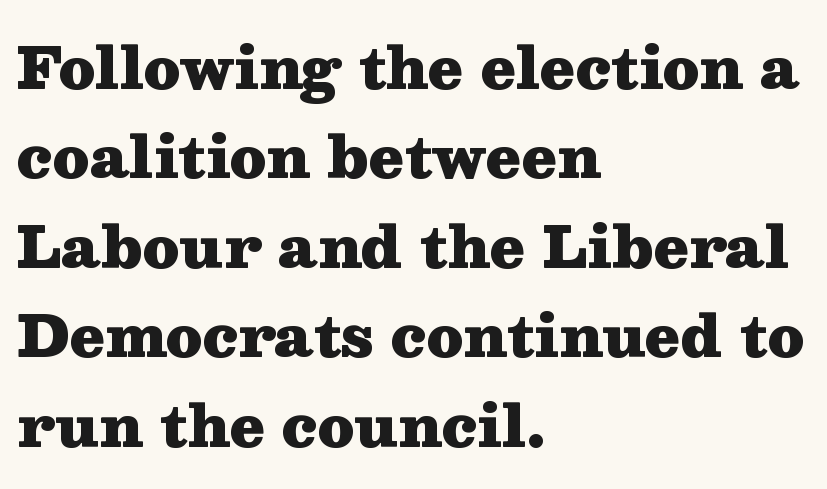
Q: Is the text bold? A: Yes.
Q: Is the text italic (slanted)? A: No, it is upright.
Q: Is the typeface a serif or a sans-serif typeface? A: Serif.
Q: Is the text underlined? A: No.
Q: How is the paragraph aligned? A: Left-aligned.
Q: Is the spacing between letters normal or unusually wide? A: Normal.
Q: Is the spacing between lines tight, normal or loose? A: Normal.
Q: Width (condensed, normal, or wide)? A: Wide.
Q: Stroke contrast? A: Medium.
Q: x-height? A: Medium.
Q: Monospaced? A: No.
